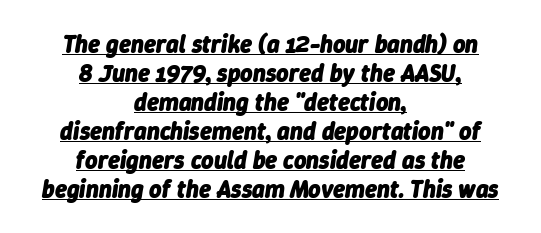
Q: Is the text bold? A: Yes.
Q: Is the text italic (slanted)? A: Yes, it leans right by about 9 degrees.
Q: Is the text underlined? A: Yes.
Q: How is the paragraph aligned? A: Centered.
Q: Is the spacing between letters normal or unusually wide? A: Normal.
